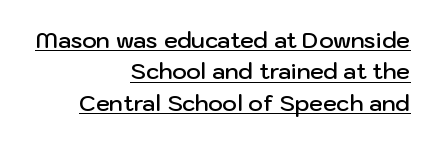
It's the straight-up-and-down kind of type. You could call the tracking neutral — neither tight nor loose. This is moderately heavy type, rendered in semibold. Is there much room between lines? A standard amount, neither cramped nor airy. Visually the block forms a straight wall on the right and a jagged coastline on the left.
